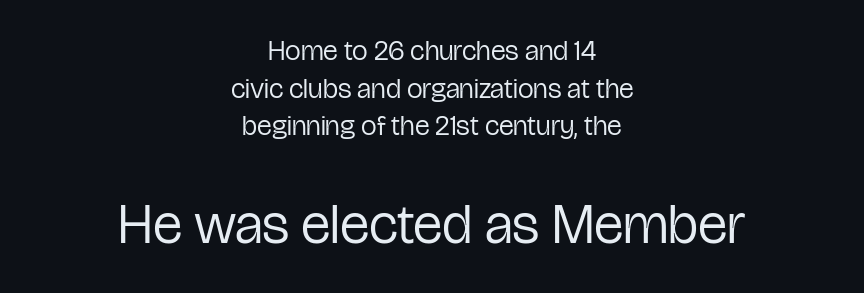
Character size in the trailing block exceeds that of the leading block. The cut favours lightness, reaching ordinary text weight at its darkest. Here the glyphs are tracked normally, forming tight word shapes. Each line is balanced around a shared central axis. A typesetter would call this proportional, since set widths differ per character. Any mark beneath the type? The region is blank.
